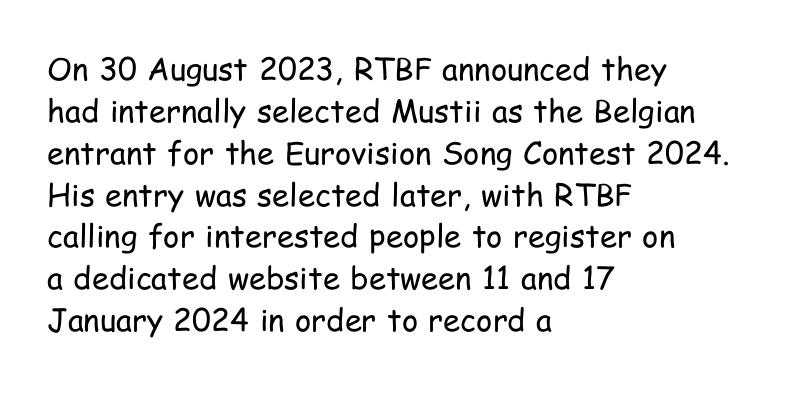
Baseline-to-baseline distance is the conventional proportion of letter height. Stems and bowls with no extra thickness — not bold. Default kerning and tracking; the words read as compact shapes. Nobody drew a line under any word here.
